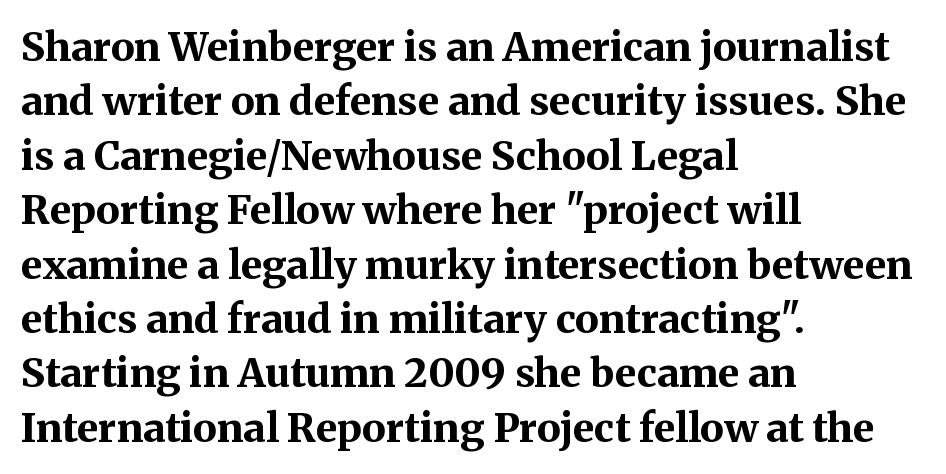
Q: Is the text bold? A: Yes.
Q: Is the text italic (slanted)? A: No, it is upright.
Q: Is the typeface a serif or a sans-serif typeface? A: Serif.
Q: Is the text underlined? A: No.
Q: How is the paragraph aligned? A: Left-aligned.
Q: Is the spacing between letters normal or unusually wide? A: Normal.
Q: Is the spacing between lines tight, normal or loose? A: Normal.
Q: Width (condensed, normal, or wide)? A: Normal.
Q: Stroke contrast? A: Medium.
Q: x-height? A: Medium.
Q: Monospaced? A: No.
